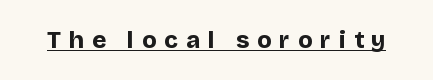
{"italic": "no", "bold": "yes", "underline": "yes", "letter_spacing": "wide", "letter_spacing_em": 0.33, "glyph_px": 24}
